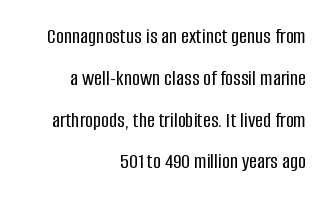
The image shows 22 px text type, upright; set right-aligned, loose line spacing (1.9x), normal letter spacing, not underlined.
